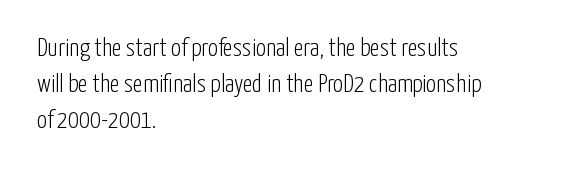
The cut favours lightness, reaching ordinary text weight at its darkest. Left-aligned paragraph, ragged on the right. There is no visible air inserted between adjacent glyphs. Has an underline been added? It has not. Upright lettering throughout. Leading matches the norm, producing a regular column.
